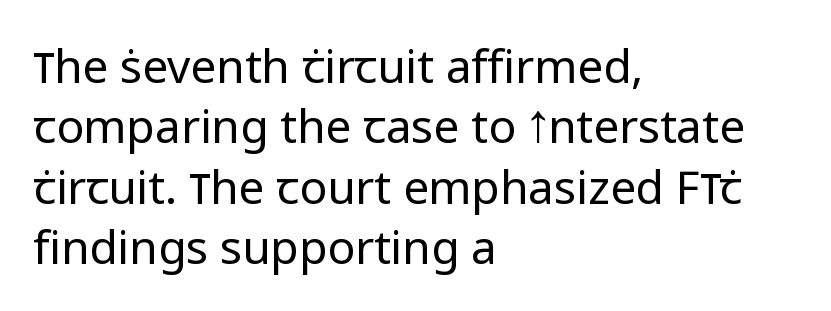
The image shows 46 px regular-weight sans-serif type, upright; set left-aligned, normal line spacing (1.31x), normal letter spacing, not underlined; low stroke contrast and a medium x-height.
